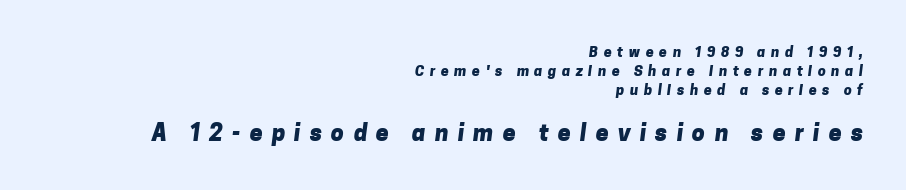
Line ends are locked; line starts wander. This rendering features lettering with no underline. These lines sit exactly where default settings would place them. The block sitting lower on the canvas is the one with enlarged characters. Every letter is thick-stroked: bold, no question. A typesetter would call this heavily tracked-out type.
